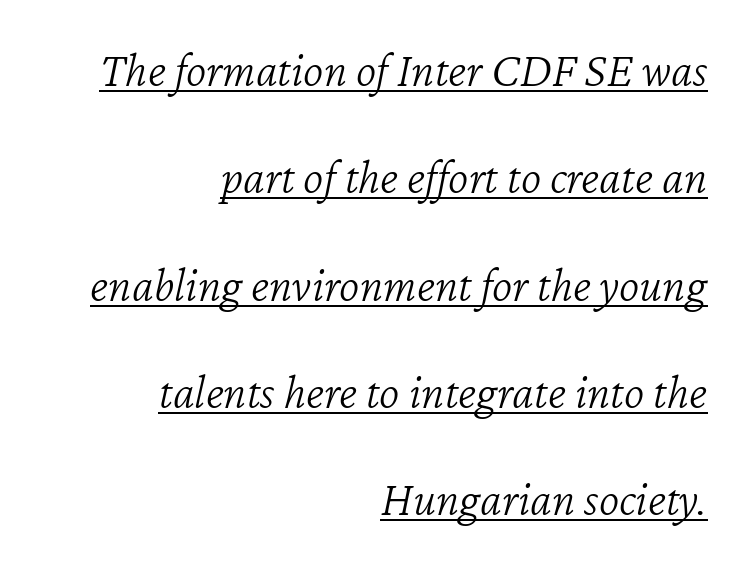
The image shows 49 px light type, italic (leaning right); set right-aligned, loose line spacing (2.19x), normal letter spacing, underlined; low stroke contrast and a medium x-height.
